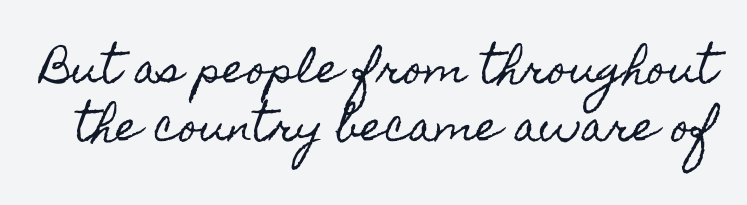
{"width": "condensed", "x_height": "small", "monospaced": "no", "underline": "no", "line_spacing": "normal", "line_spacing_ratio": 1.46, "letter_spacing": "normal", "letter_spacing_em": 0.0, "glyph_px": 40}
